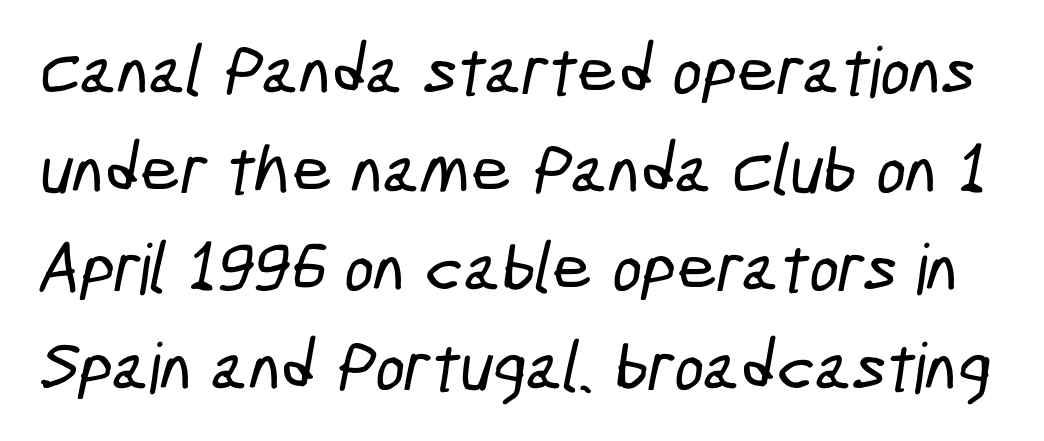
Varying glyph widths throughout — classic text-font behaviour. A typesetter would call this zero additional tracking. This is sans-serif lettering, the kind often seen on screens and signage. Compared with typical paragraphs, the rows here are spaced about the same.
